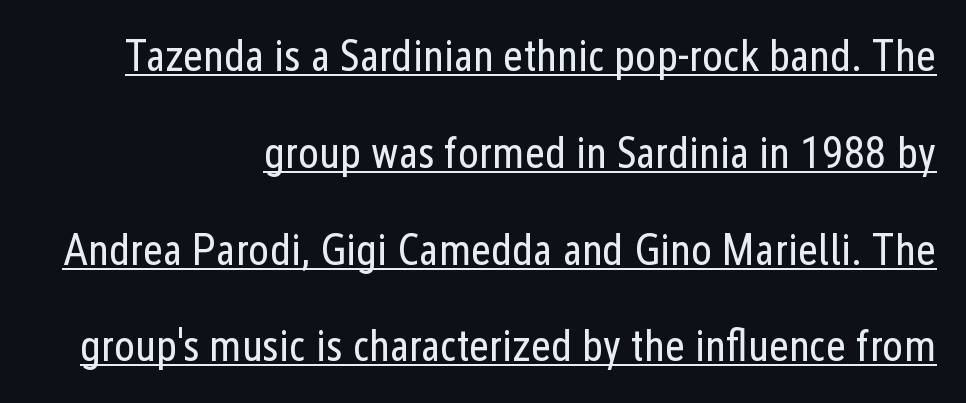
{"serif": "no", "italic": "no", "bold": "no", "weight": "regular", "width": "condensed", "stroke_contrast": "low", "x_height": "medium", "monospaced": "no", "underline": "yes", "align": "right", "line_spacing": "loose", "line_spacing_ratio": 2.2, "letter_spacing": "normal", "letter_spacing_em": 0.0, "glyph_px": 44}
